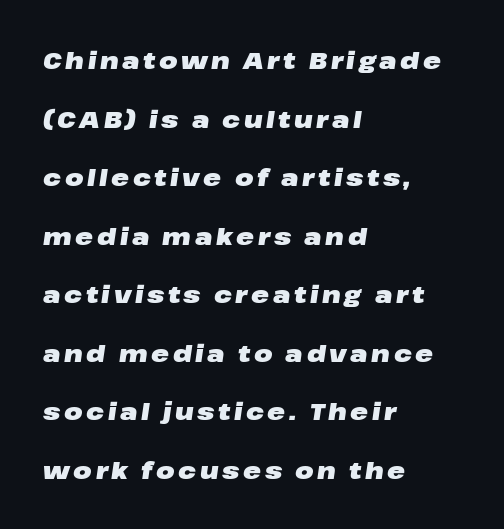
If you drew a line through each stem, it would be angled. Decoration check: the copy has no underline. You could fit nearly another row in the gap between these rows. Compared with a centered layout, this one pins lines to the left instead.
